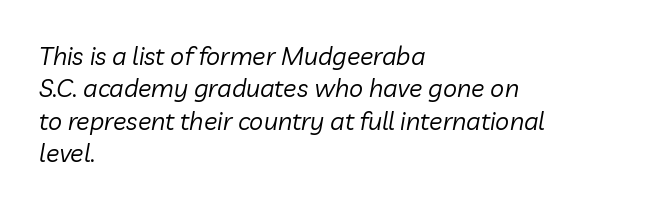
{"italic": "yes", "lean": "right", "slant_degrees": 10, "bold": "no", "underline": "no", "align": "left", "line_spacing": "normal", "line_spacing_ratio": 1.3, "letter_spacing": "normal", "letter_spacing_em": 0.0, "glyph_px": 25}
